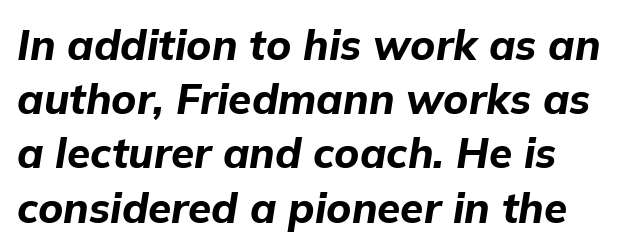
Has an underline been added? It has not. Here the glyphs are tracked normally, forming tight word shapes. The paragraph has a hard left edge and a soft right edge. A typesetter would mark this as italic. The characters look thick and weighty, a clear bold. Summary of vertical rhythm: regular, with standard interline spacing.
